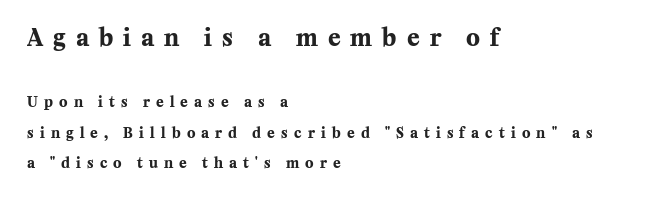
Q: Is the text bold? A: Yes.
Q: Is the text italic (slanted)? A: No, it is upright.
Q: Is the text underlined? A: No.
Q: How is the paragraph aligned? A: Left-aligned.
Q: Is the spacing between letters normal or unusually wide? A: Unusually wide.
Q: Is the spacing between lines tight, normal or loose? A: Loose.
Q: Which block of text is set in a larger size, the first (top) or the second (bottom)? A: The first (top) one.
